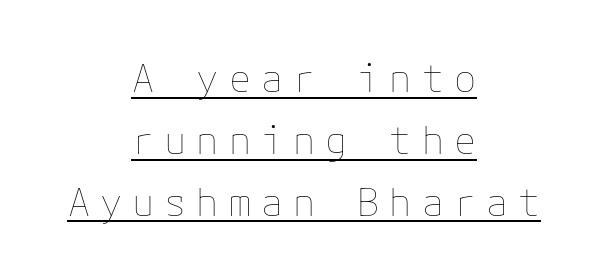
{"italic": "no", "bold": "no", "weight": "thin", "width": "normal", "stroke_contrast": "low", "x_height": "medium", "underline": "yes", "align": "center", "line_spacing": "normal", "line_spacing_ratio": 1.67, "letter_spacing": "wide", "letter_spacing_em": 0.27, "glyph_px": 37}
